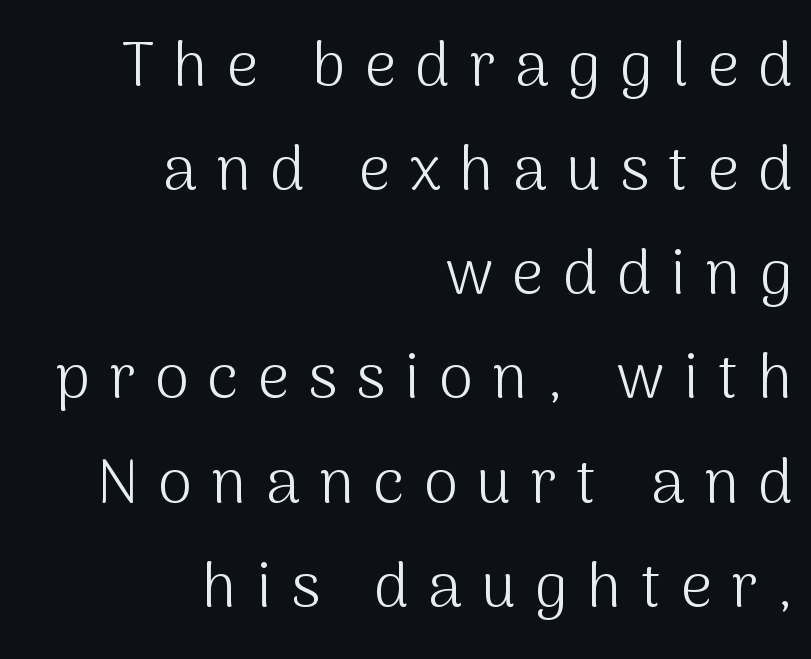
This sample uses an upright cut, with every glyph sitting square on the baseline. No letter is thick-stroked: the sample isn't bold. This sample has the flowing, uneven cadence of proportional lettering. Observe the wide spacing: letters keep a clear distance from each other. Line ends are locked; line starts wander. No word sits above an underline.
